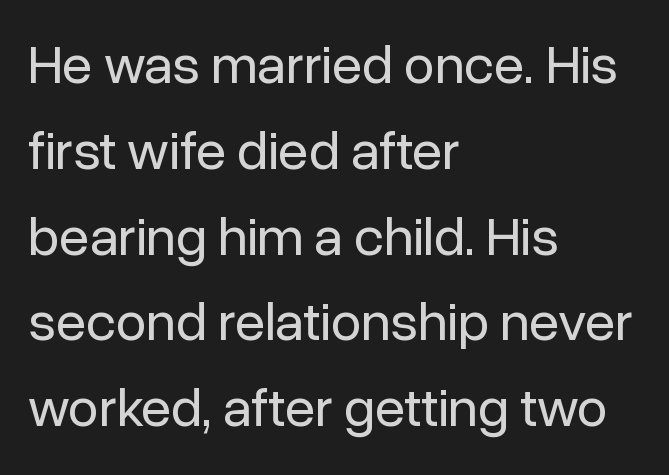
Plain, unruled lines of type. Notice how descenders clear the ascenders below comfortably — that's standard leading. Grotesque or geometric, the face here clearly has no serifs. Every character sits straight up, as roman type does. In terms of letterspacing, this is plain default setting. Think standard paragraph weight, or any step lighter than that.
